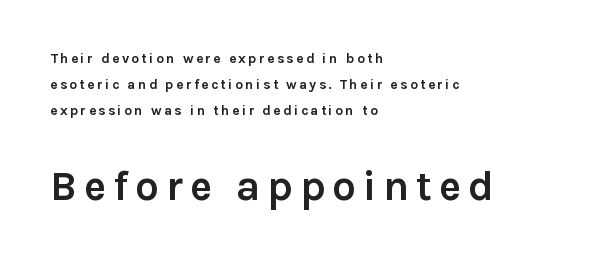
Here the designer chose a conventional face with non-uniform glyph widths. Unlike a traditional serif, this face leaves its strokes unadorned. Do the letters lean? They stand straight. The following chunk of copy outweighs the initial chunk in type size. What weight is shown? A full bold with thick strokes.
